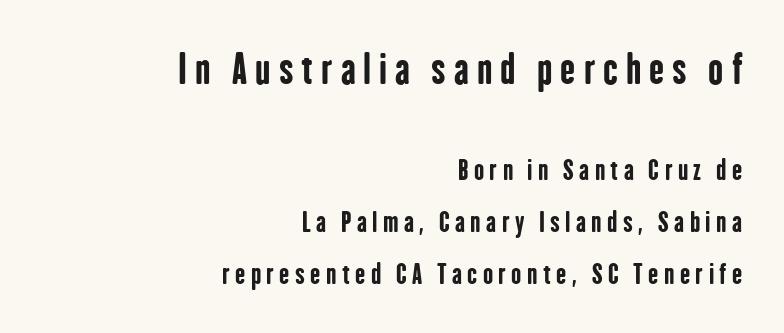
Horizontal bands of white between lines are thick stripes. Words float on clear page, feet unadorned. Nothing sits at the stroke ends, so this counts as sans-serif. How heavy is the stroke? Heavy — this is a bold.
